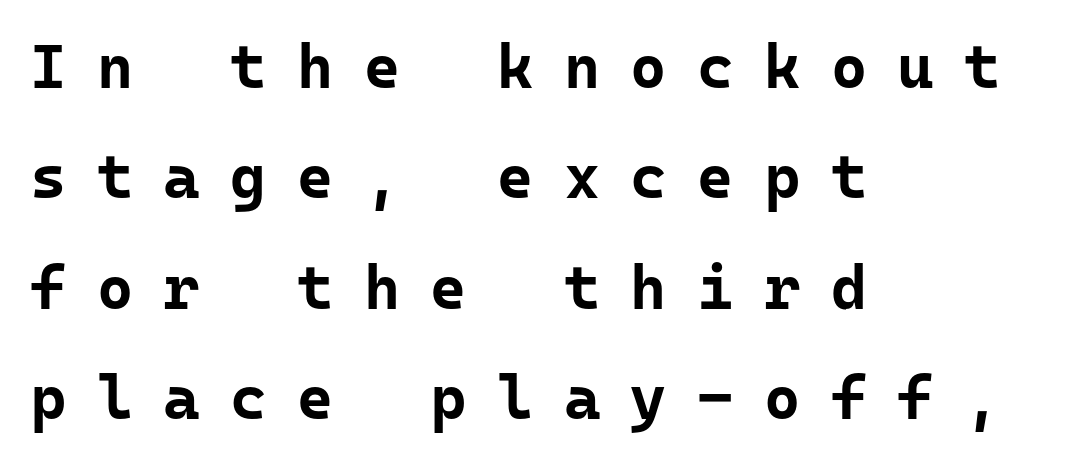
{"serif": "no", "italic": "no", "bold": "yes", "weight": "bold", "width": "normal", "stroke_contrast": "low", "x_height": "medium", "underline": "no", "align": "left", "line_spacing_ratio": 1.78, "letter_spacing": "wide", "letter_spacing_em": 0.49, "glyph_px": 62}
